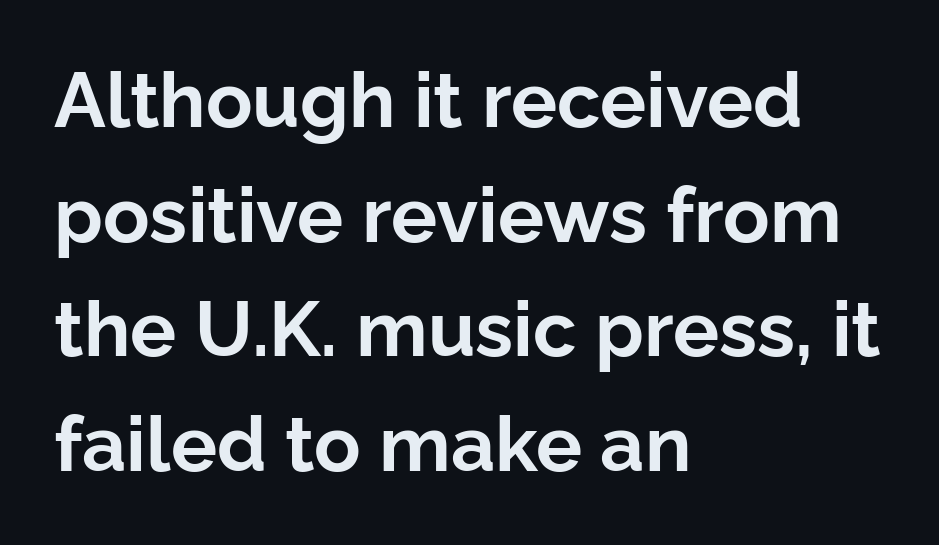
Q: Is the text bold? A: Yes.
Q: Is the text italic (slanted)? A: No, it is upright.
Q: Is the typeface a serif or a sans-serif typeface? A: Sans-serif.
Q: Is the text underlined? A: No.
Q: How is the paragraph aligned? A: Left-aligned.
Q: Is the spacing between letters normal or unusually wide? A: Normal.
Q: Is the spacing between lines tight, normal or loose? A: Normal.
Q: Width (condensed, normal, or wide)? A: Normal.
Q: Stroke contrast? A: Low.
Q: x-height? A: Medium.
Q: Monospaced? A: No.
